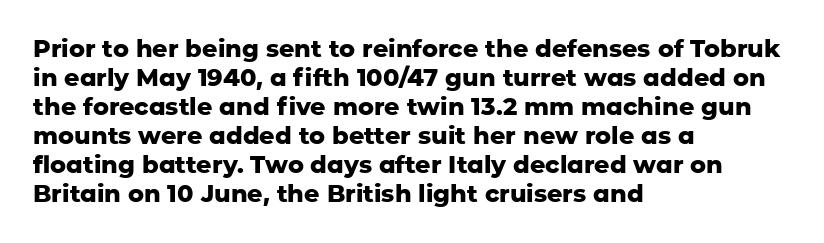
The image shows 24 px bold type, upright; set left-aligned, line spacing 1.21x, normal letter spacing, not underlined.
